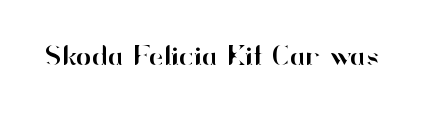
The image shows 29 px sans-serif type, upright; set normal letter spacing, not underlined; high stroke contrast and a small x-height.
